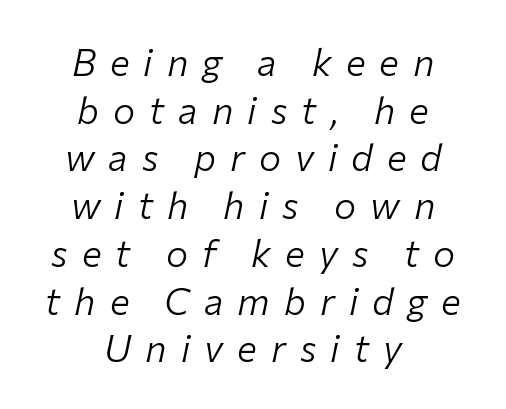
Each letter keeps its own natural width here, so spacing adapts to shape. The characters are drawn with everyday or finer stroke widths. Characters are canted at an angle relative to the baseline's perpendicular. The lines are quadded center.
